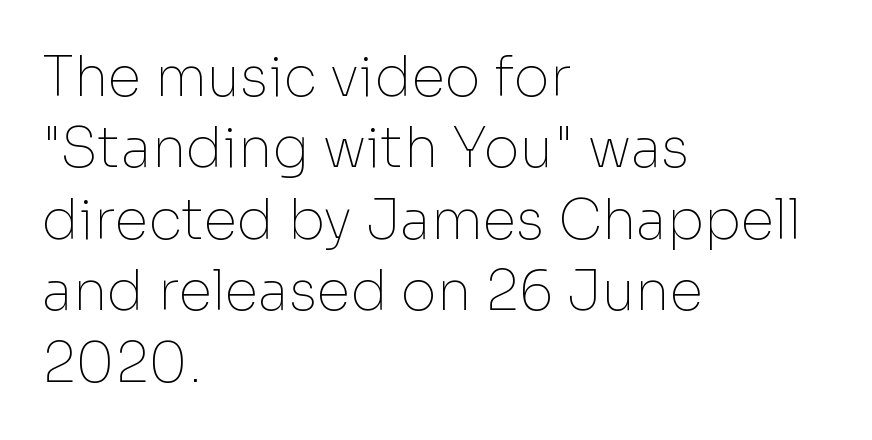
Spacing verdict: proportional, widths tailored to each character. What stands out about the letter spacing? Nothing — it is the standard amount. Descender tails drop into unmarked territory. Unbolded letterforms with no extra heft. When letters stand straight like this, we call the style roman or upright. Alignment: flush left.
